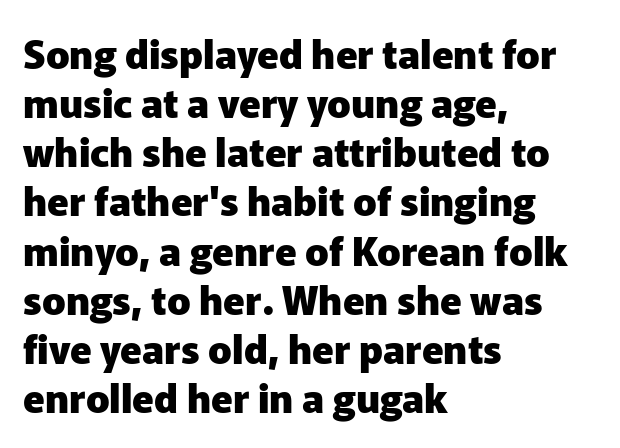
The image shows 39 px heavy sans-serif type, upright; set left-aligned, normal line spacing (1.26x), normal letter spacing, not underlined; low stroke contrast and a medium x-height.
